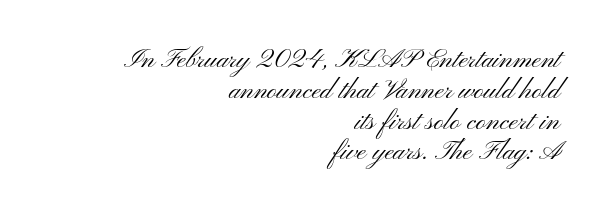
The image shows 27 px text type; set right-aligned, tight line spacing (1.14x), normal letter spacing, not underlined.
